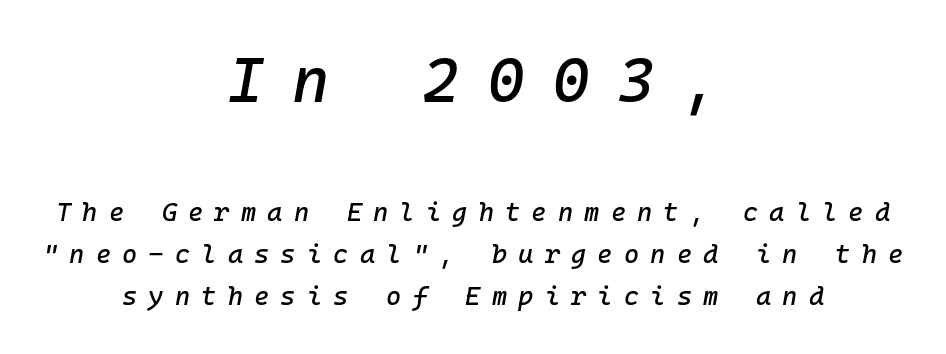
Q: Is the text italic (slanted)? A: Yes, it leans right by about 10 degrees.
Q: Is the text underlined? A: No.
Q: How is the paragraph aligned? A: Centered.
Q: Is the spacing between letters normal or unusually wide? A: Unusually wide.
Q: Is the spacing between lines tight, normal or loose? A: Normal.
Q: Which block of text is set in a larger size, the first (top) or the second (bottom)? A: The first (top) one.
Q: Width (condensed, normal, or wide)? A: Normal.
Q: Stroke contrast? A: Low.
Q: x-height? A: Medium.
